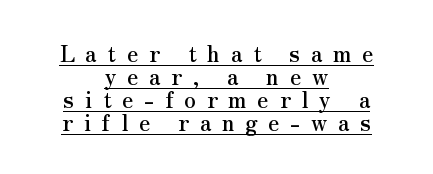
The image shows 22 px text type, upright; set centered, tight line spacing (1.04x), unusually wide letter spacing (+0.49 em), underlined.
